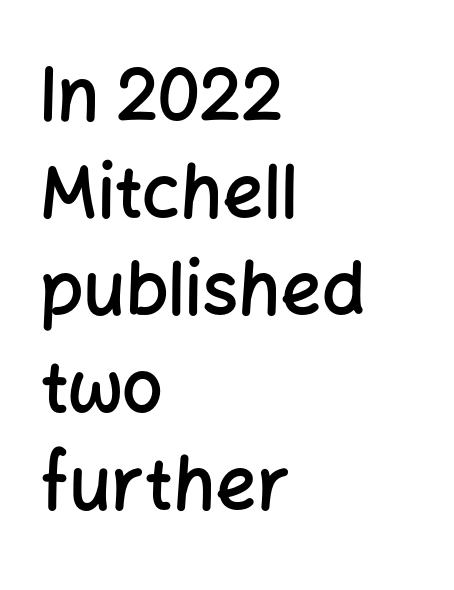
As a designer I'd log this as weight 600, semibold. No extra tracking has been applied to these lines. Italic: no, the glyphs are upright roman. Does the copy run flush right? No — it runs flush left. Words float on clear page, feet unadorned.
